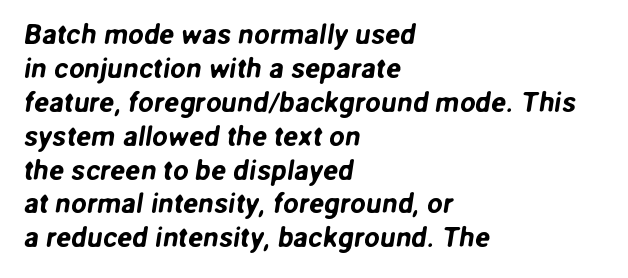
{"serif": "no", "width": "normal", "stroke_contrast": "low", "x_height": "medium", "monospaced": "no", "underline": "no", "align": "left", "line_spacing_ratio": 1.21, "letter_spacing": "normal", "letter_spacing_em": 0.0, "glyph_px": 28}
